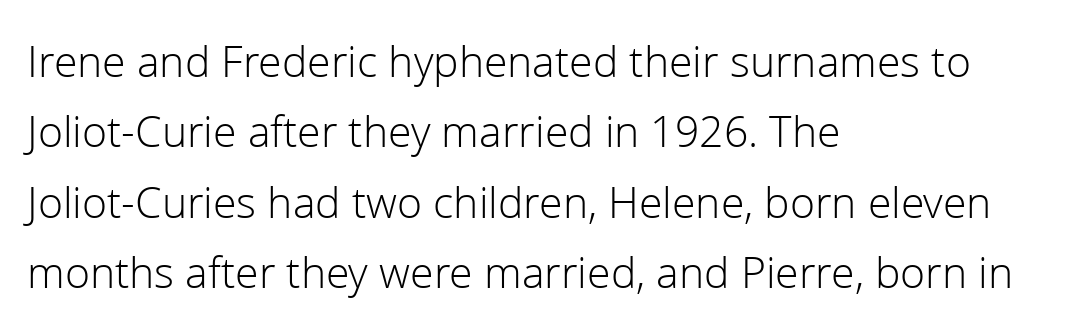
The image shows 46 px light sans-serif type, upright; set left-aligned, normal line spacing (1.53x), normal letter spacing, not underlined; low stroke contrast and a medium x-height.
